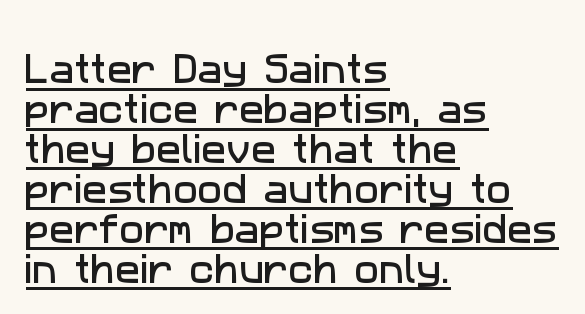
{"serif": "no", "width": "normal", "stroke_contrast": "low", "x_height": "medium", "monospaced": "no", "underline": "yes", "align": "left", "line_spacing_ratio": 1.21, "letter_spacing": "normal", "letter_spacing_em": 0.0, "glyph_px": 33}
